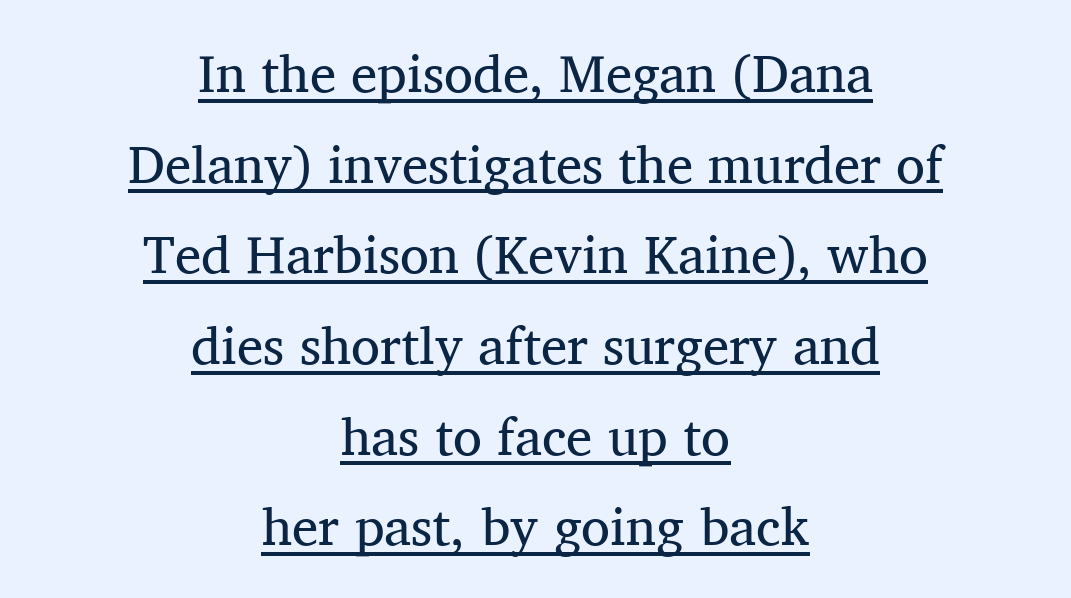
Q: Is the text bold? A: No.
Q: Is the text italic (slanted)? A: No, it is upright.
Q: Is the typeface a serif or a sans-serif typeface? A: Serif.
Q: Is the text underlined? A: Yes.
Q: How is the paragraph aligned? A: Centered.
Q: Is the spacing between letters normal or unusually wide? A: Normal.
Q: Width (condensed, normal, or wide)? A: Normal.
Q: Stroke contrast? A: Medium.
Q: x-height? A: Medium.
Q: Monospaced? A: No.
